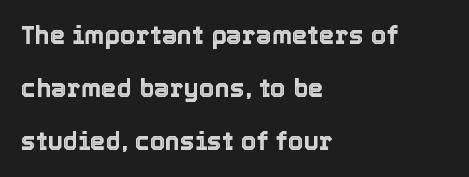
The foot of each line stays bare and open. This sample is left-justified, so line endings fall wherever the words run out. Horizontal bands of white between lines are thick stripes. Nothing unusual about the tracking: characters are spaced as the font intends.
